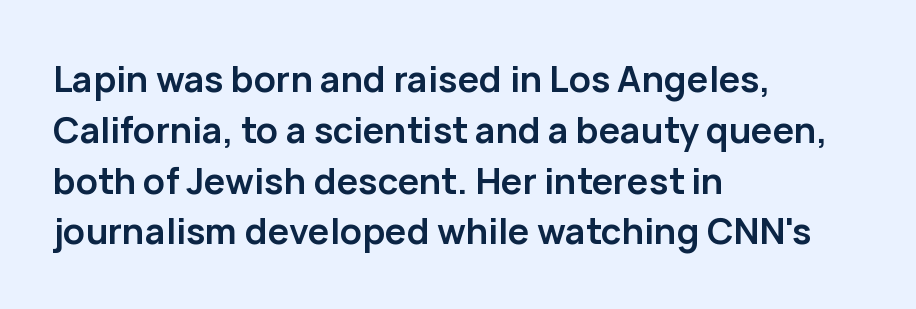
Q: Is the text bold? A: Yes.
Q: Is the text italic (slanted)? A: No, it is upright.
Q: Is the typeface a serif or a sans-serif typeface? A: Sans-serif.
Q: Is the text underlined? A: No.
Q: How is the paragraph aligned? A: Left-aligned.
Q: Is the spacing between letters normal or unusually wide? A: Normal.
Q: Is the spacing between lines tight, normal or loose? A: Normal.
Q: Width (condensed, normal, or wide)? A: Normal.
Q: Stroke contrast? A: Low.
Q: x-height? A: Medium.
Q: Monospaced? A: No.
